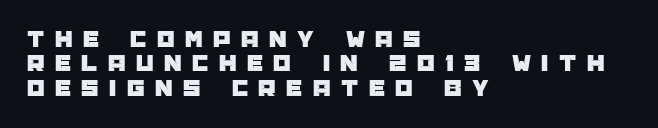
{"italic": "no", "underline": "no", "align": "left", "line_spacing": "tight", "line_spacing_ratio": 0.98, "letter_spacing": "wide", "letter_spacing_em": 0.42, "glyph_px": 25}
